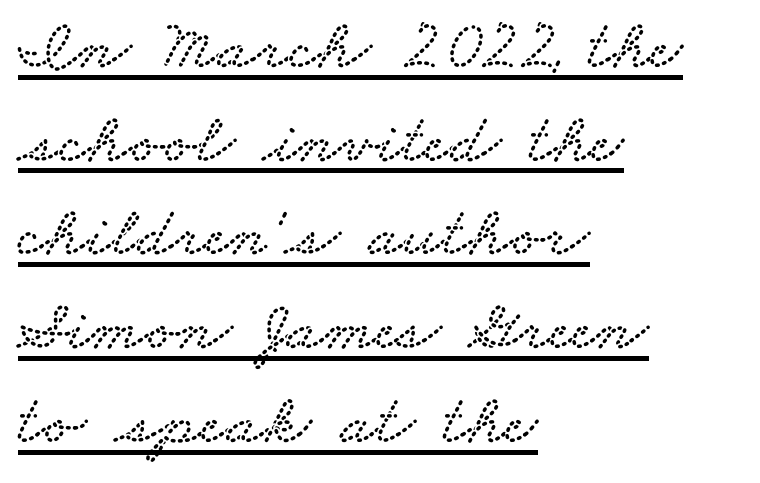
Classification — serif. Honestly, the letter spacing is just normal — you wouldn't notice it. Line beginnings align vertically; line endings do not. This rendering features underlined lettering. Honestly, the row spacing looks completely unremarkable.
